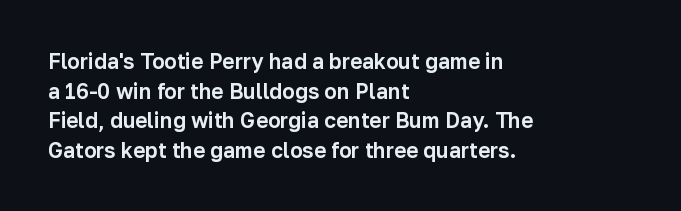
Caption: standard tracking, unaltered. Only glyphs here, with clear space below each row. The line-height multiplier appears to be the usual default. The typography opts for an upright posture over an oblique one. A student would call this left alignment; a typographer would say flush left, rag right.
